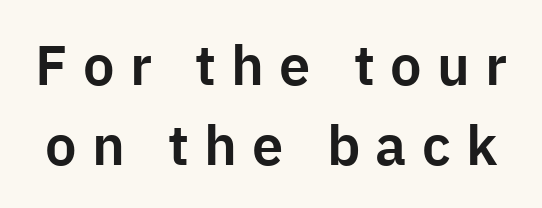
Each letter keeps its own natural width here, so spacing adapts to shape. Students, observe: this is what conventionally led text looks like. These lines were composed using upright roman letters. Note: no serifs on the glyphs.
